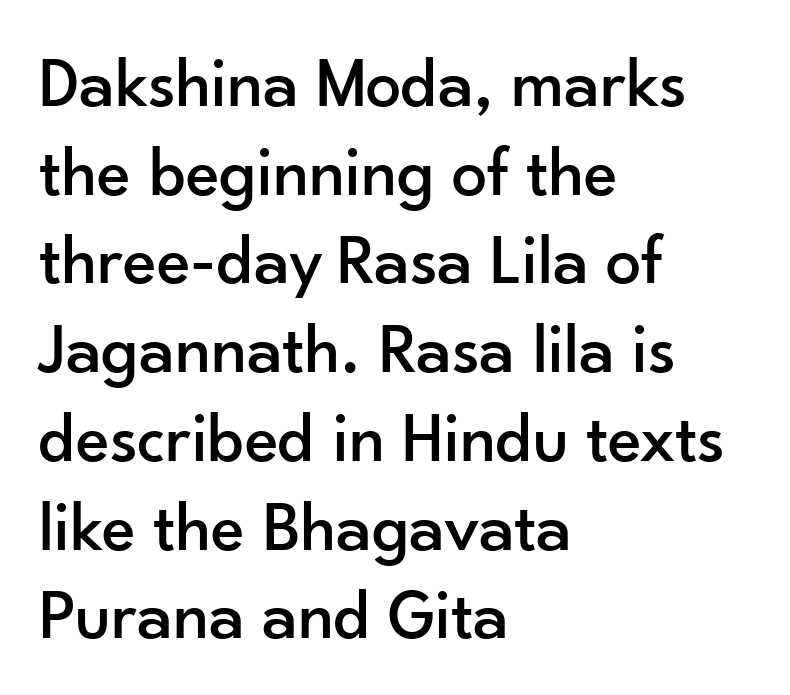
The image shows 71 px sans-serif type, upright; set left-aligned, normal line spacing (1.25x), normal letter spacing, not underlined; low stroke contrast and a small x-height.
